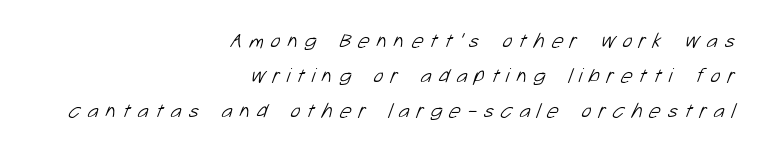
The image shows 21 px text type; set right-aligned, normal line spacing (1.66x), unusually wide letter spacing (+0.32 em), not underlined.
